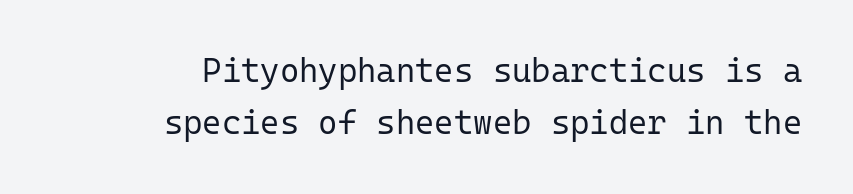
{"serif": "no", "italic": "no", "bold": "no", "weight": "regular", "width": "normal", "stroke_contrast": "low", "x_height": "medium", "monospaced": "yes", "underline": "no", "align": "right", "line_spacing": "normal", "line_spacing_ratio": 1.59, "letter_spacing": "normal", "letter_spacing_em": 0.0, "glyph_px": 33}
